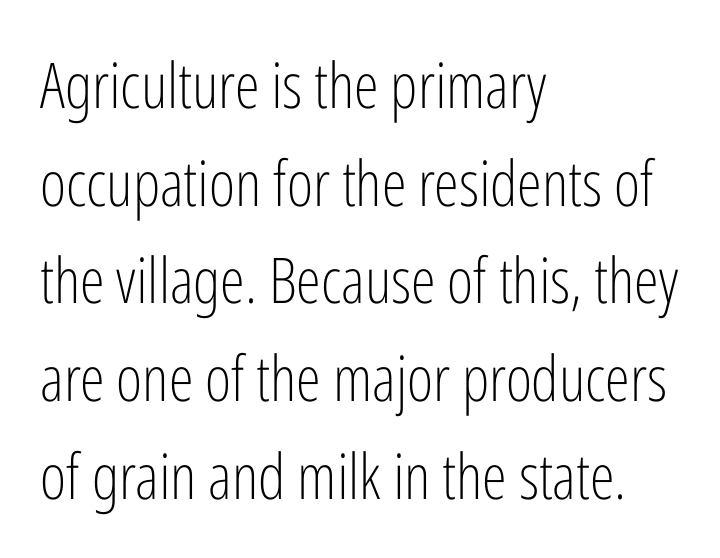
The typesetter chose a ragged-right arrangement here. The string is rendered with underlining switched off. Italic: no, the glyphs are upright roman. Character widths vary here, with narrow letters taking less room than wide ones.
